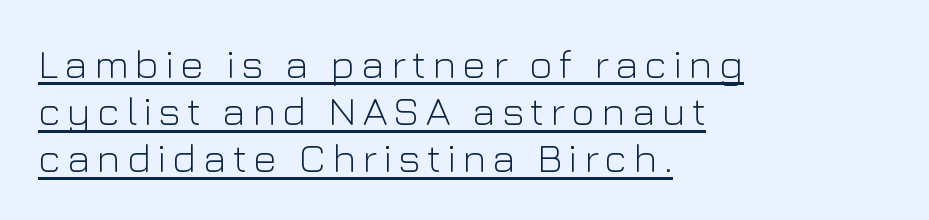
Q: Is the text bold? A: No.
Q: Is the text italic (slanted)? A: No, it is upright.
Q: Is the typeface a serif or a sans-serif typeface? A: Sans-serif.
Q: Is the text underlined? A: Yes.
Q: How is the paragraph aligned? A: Left-aligned.
Q: Is the spacing between lines tight, normal or loose? A: Tight.
Q: Width (condensed, normal, or wide)? A: Normal.
Q: Stroke contrast? A: Low.
Q: x-height? A: Medium.
Q: Monospaced? A: No.
